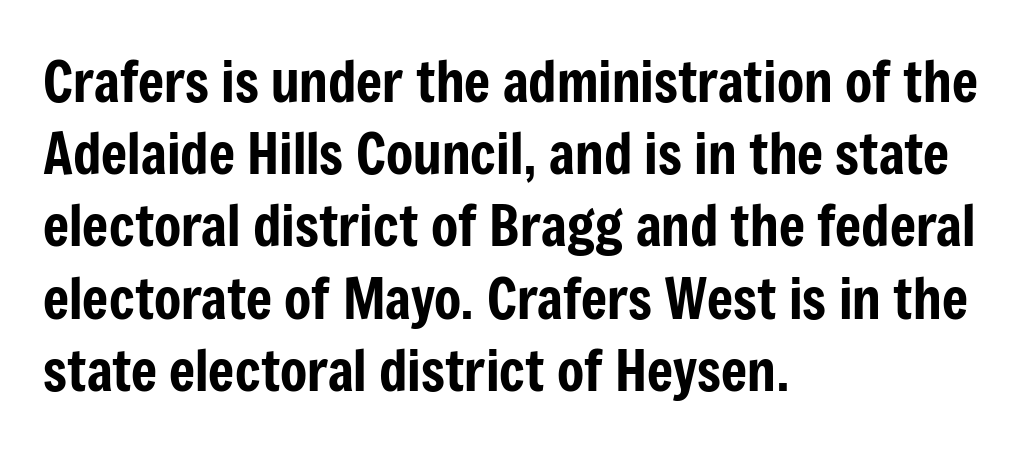
Q: Is the text italic (slanted)? A: No, it is upright.
Q: Is the typeface a serif or a sans-serif typeface? A: Sans-serif.
Q: Is the text underlined? A: No.
Q: How is the paragraph aligned? A: Left-aligned.
Q: Is the spacing between letters normal or unusually wide? A: Normal.
Q: Is the spacing between lines tight, normal or loose? A: Normal.
Q: Width (condensed, normal, or wide)? A: Condensed.
Q: Stroke contrast? A: Low.
Q: x-height? A: Medium.
Q: Monospaced? A: No.
